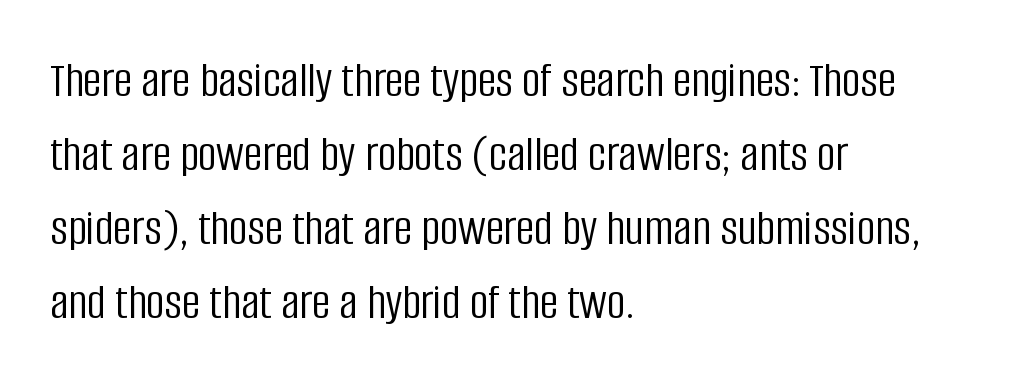
The image shows 51 px light, condensed sans-serif type, upright; set left-aligned, normal line spacing (1.45x), normal letter spacing, not underlined; low stroke contrast and a large x-height.
